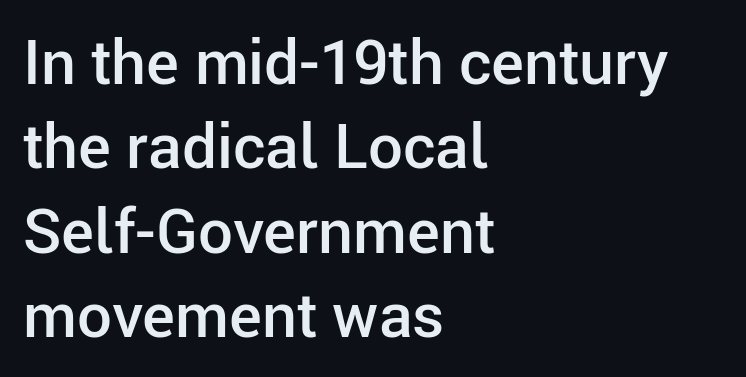
The image shows 62 px semibold sans-serif type, upright; set left-aligned, normal line spacing (1.36x), normal letter spacing, not underlined; low stroke contrast and a medium x-height.
